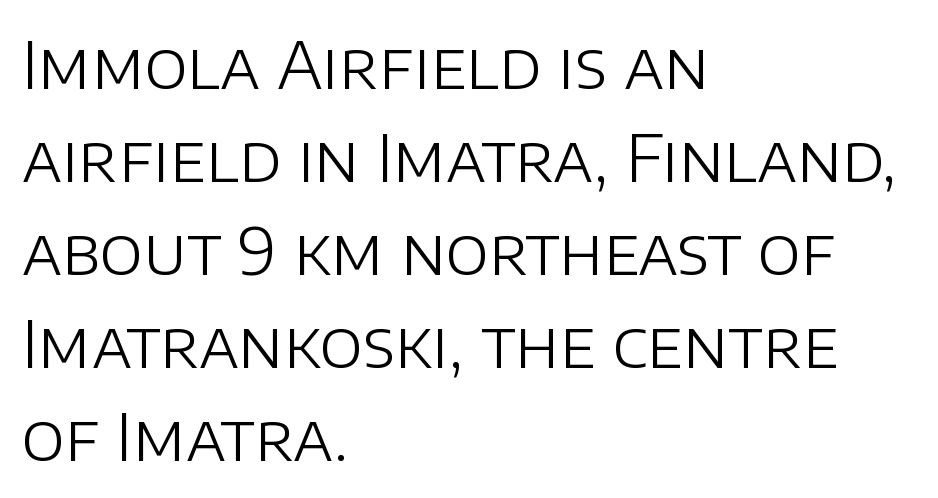
{"serif": "no", "italic": "no", "bold": "no", "weight": "light", "width": "normal", "stroke_contrast": "low", "x_height": "large", "monospaced": "no", "underline": "no", "align": "left", "line_spacing": "normal", "line_spacing_ratio": 1.43, "letter_spacing": "normal", "letter_spacing_em": 0.0, "glyph_px": 65}
